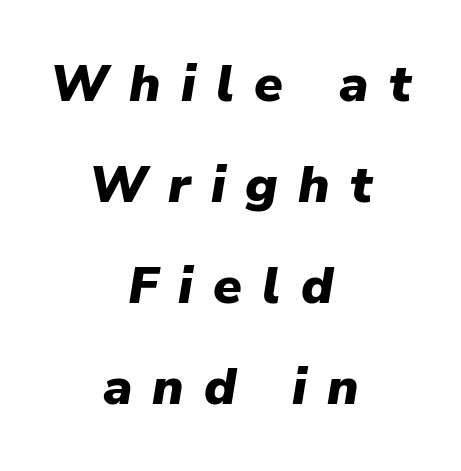
{"italic": "yes", "lean": "right", "slant_degrees": 9, "bold": "yes", "weight": "heavy", "width": "normal", "stroke_contrast": "low", "x_height": "medium", "monospaced": "no", "underline": "no", "align": "center", "line_spacing": "loose", "line_spacing_ratio": 1.94, "letter_spacing": "wide", "letter_spacing_em": 0.39, "glyph_px": 52}
